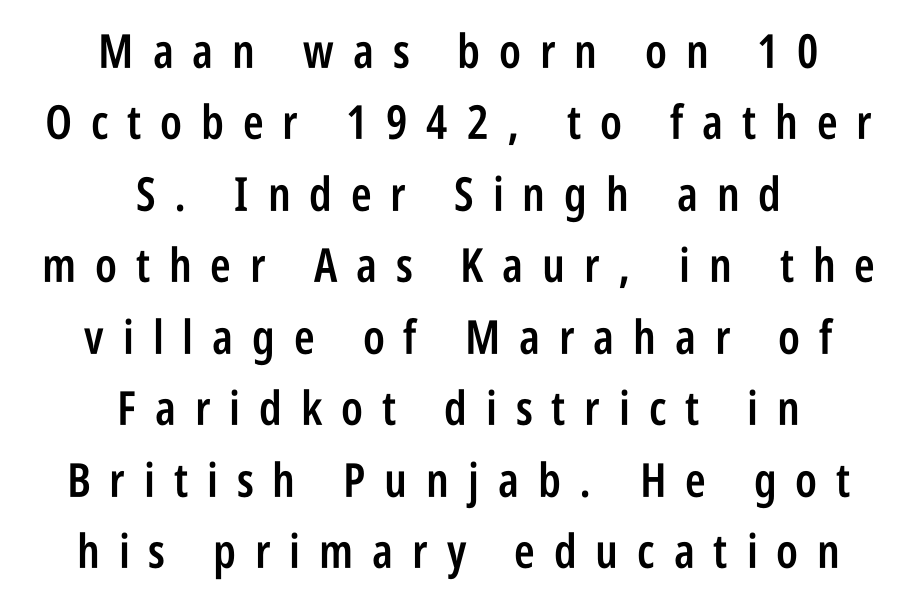
The image shows 47 px semibold, condensed sans-serif type, upright; set centered, normal line spacing (1.52x), unusually wide letter spacing (+0.4 em), not underlined; low stroke contrast and a large x-height.
